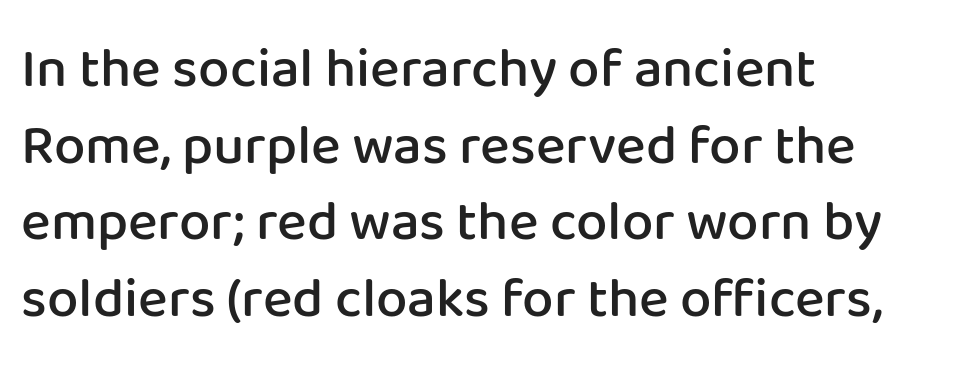
The image shows 56 px semibold sans-serif type, upright; set left-aligned, normal line spacing (1.37x), normal letter spacing, not underlined; low stroke contrast and a medium x-height.
